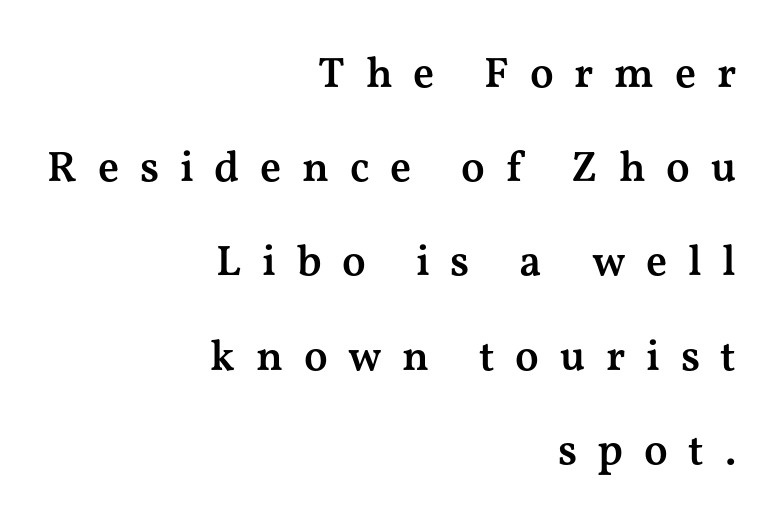
The image shows 43 px semibold, wide serif type, upright; set right-aligned, loose line spacing (2.19x), unusually wide letter spacing (+0.48 em), not underlined; medium stroke contrast and a medium x-height.
